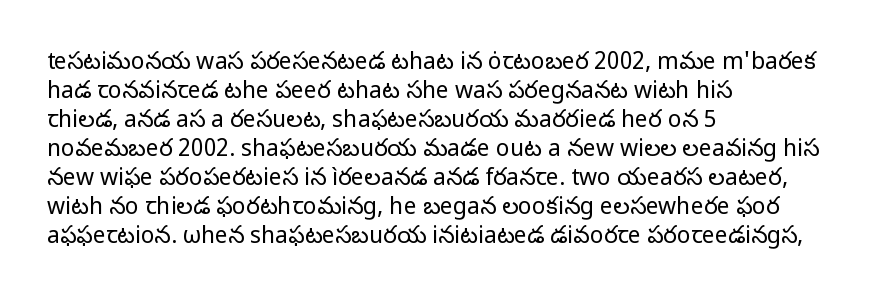
A typesetter would call this zero additional tracking. If you drew a line through each stem, it would be perfectly vertical. This block has exactly the height ordinary leading produces. Teacher's note: observe the even left margin — that is flush-left alignment. The area under the type is left untouched. This is not heavy type; no bold has been used.
